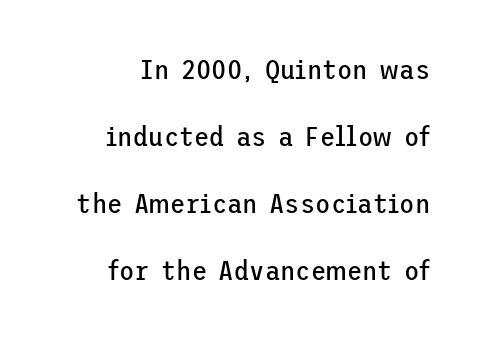
{"serif": "no", "italic": "no", "bold": "no", "weight": "regular", "width": "normal", "stroke_contrast": "low", "x_height": "medium", "underline": "no", "line_spacing": "loose", "line_spacing_ratio": 2.39, "letter_spacing": "normal", "letter_spacing_em": 0.0, "glyph_px": 28}
